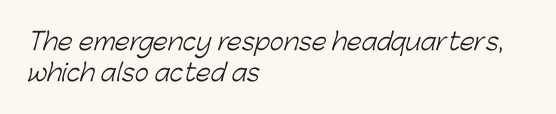
The image shows 24 px text type; set left-aligned, normal line spacing (1.3x), normal letter spacing, not underlined.
